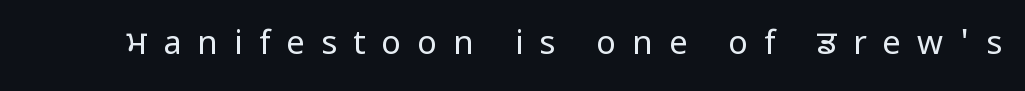
There is plenty of visible air inserted between adjacent glyphs. Spacing verdict: proportional, widths tailored to each character. Check where the strokes stop: nothing finishes them off — pure sans. Unbolded letterforms with no extra heft. This sample uses an upright cut, with every glyph sitting square on the baseline.
